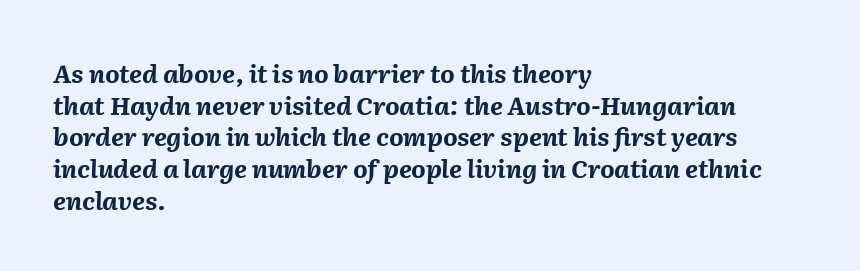
The image shows 25 px bold type, italic (leaning right); set left-aligned, normal line spacing (1.27x), normal letter spacing, not underlined.
